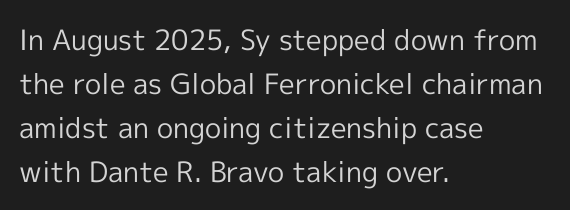
Q: Is the text bold? A: No.
Q: Is the text italic (slanted)? A: No, it is upright.
Q: Is the typeface a serif or a sans-serif typeface? A: Sans-serif.
Q: Is the text underlined? A: No.
Q: How is the paragraph aligned? A: Left-aligned.
Q: Is the spacing between letters normal or unusually wide? A: Normal.
Q: Is the spacing between lines tight, normal or loose? A: Normal.
Q: Width (condensed, normal, or wide)? A: Normal.
Q: x-height? A: Medium.
Q: Monospaced? A: No.
